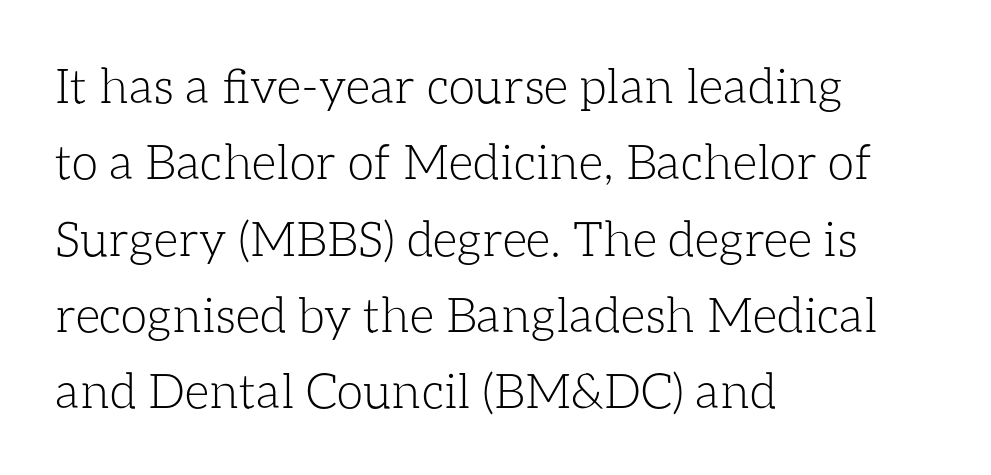
{"italic": "no", "bold": "no", "weight": "light", "width": "normal", "stroke_contrast": "low", "x_height": "medium", "monospaced": "no", "underline": "no", "align": "left", "line_spacing": "normal", "line_spacing_ratio": 1.59, "letter_spacing": "normal", "letter_spacing_em": 0.0, "glyph_px": 48}
